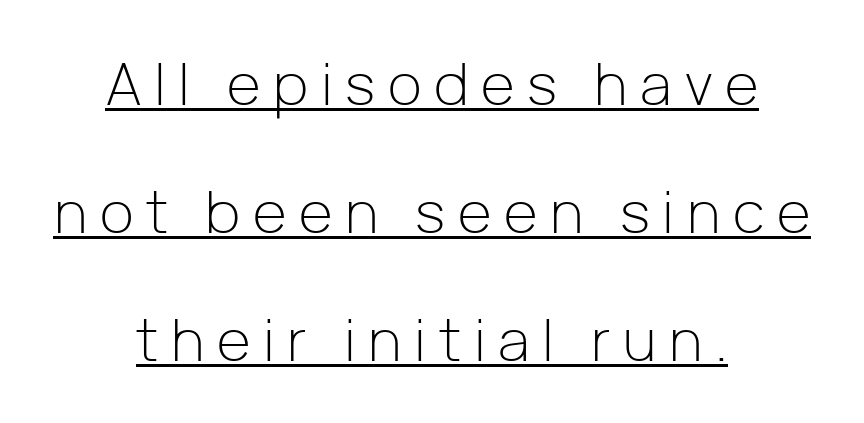
The image shows 58 px light sans-serif type, upright; set centered, loose line spacing (2.21x), unusually wide letter spacing (+0.22 em), underlined; low stroke contrast and a medium x-height.
